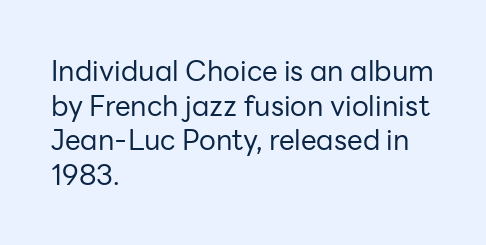
{"serif": "no", "italic": "no", "bold": "no", "weight": "regular", "width": "normal", "stroke_contrast": "low", "x_height": "medium", "monospaced": "no", "underline": "no", "align": "left", "line_spacing_ratio": 1.24, "letter_spacing": "normal", "letter_spacing_em": 0.0, "glyph_px": 28}
